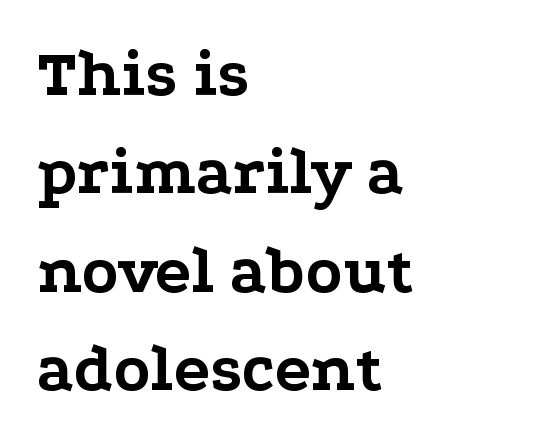
{"serif": "yes", "italic": "no", "bold": "yes", "weight": "bold", "width": "wide", "stroke_contrast": "low", "x_height": "medium", "monospaced": "no", "underline": "no", "align": "left", "line_spacing": "normal", "line_spacing_ratio": 1.47, "letter_spacing": "normal", "letter_spacing_em": 0.0, "glyph_px": 67}
